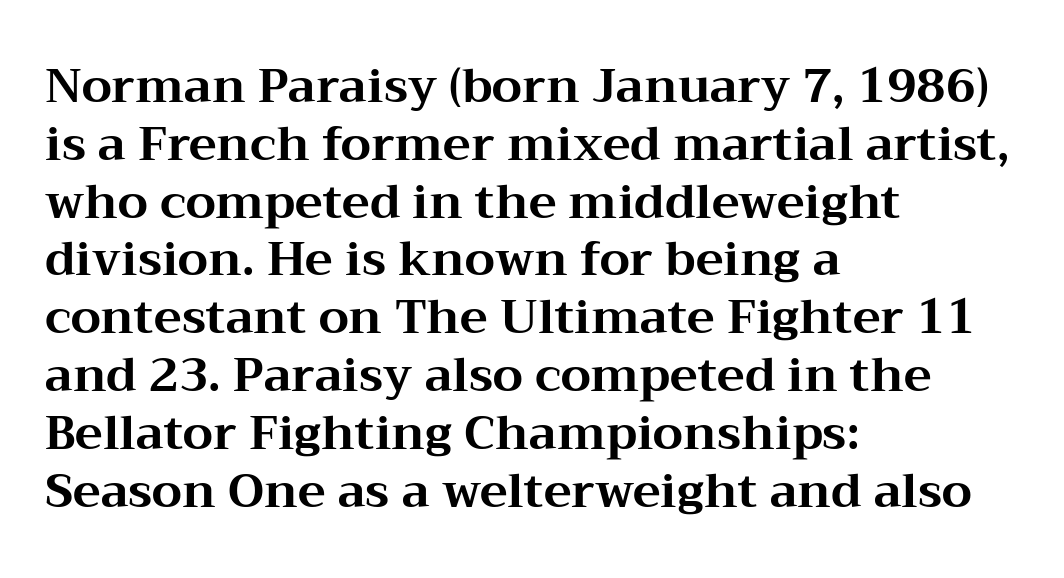
Letters rest on an invisible, unmarked baseline. Horizontal alignment here is leftward, the default for most running prose. The characters look thick and weighty, a clear bold. No italicization has been applied; the sample stays upright.
